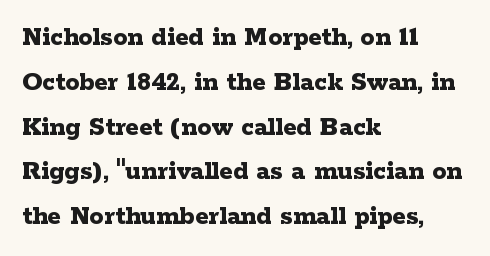
The image shows 28 px bold, wide serif type, upright; set left-aligned, normal line spacing (1.6x), normal letter spacing, not underlined; low stroke contrast and a medium x-height.
